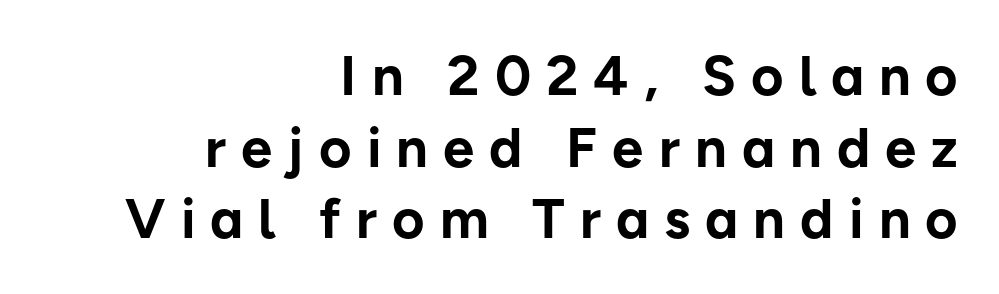
The specimen reads as upright at a glance. If you drew a ruler down the right edge, every line would touch it. Spacing verdict: proportional, widths tailored to each character. This block has exactly the height ordinary leading produces. As a designer I'd log this as weight 700, bold.
